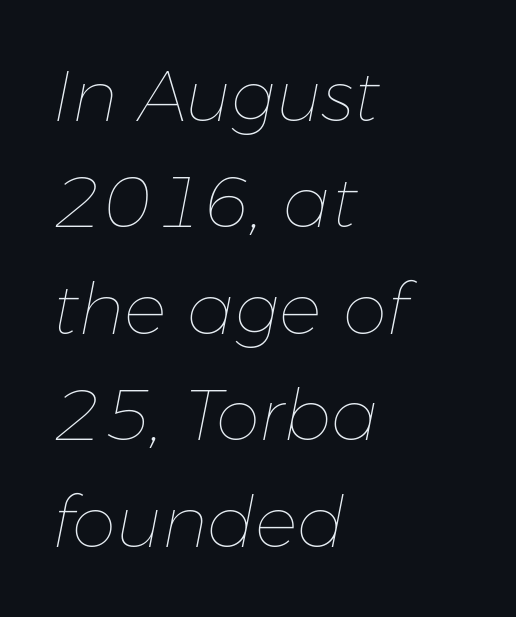
{"italic": "yes", "lean": "right", "slant_degrees": 11, "bold": "no", "weight": "thin", "width": "normal", "stroke_contrast": "low", "x_height": "medium", "monospaced": "no", "underline": "no", "align": "left", "line_spacing": "normal", "line_spacing_ratio": 1.5, "letter_spacing": "normal", "letter_spacing_em": 0.0, "glyph_px": 71}
